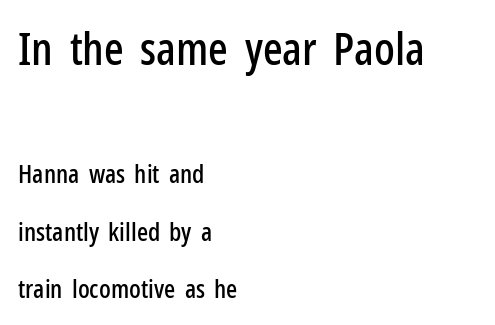
Look at the bottom of the vertical strokes: they stop flat, with no serifs. Notice the wide empty band between every row — that's loose leading. A typesetter would call this proportional, since set widths differ per character. Bare-footed words on every line. Line beginnings align vertically; line endings do not. Of the two passages, the one on top uses the larger point size.
